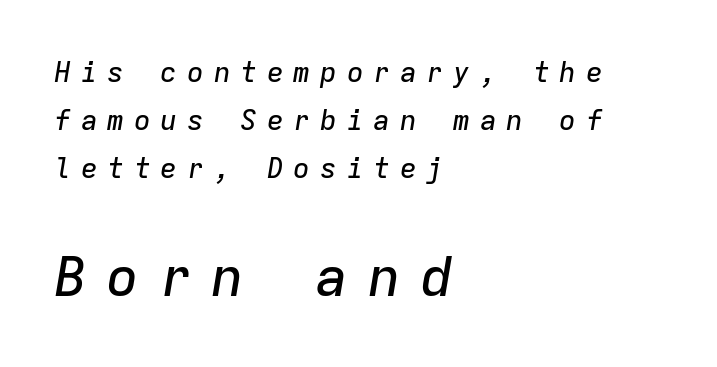
The paragraph has a hard left edge and a soft right edge. Between one letter and the next there's a generous, obvious gap. Typesetter's note — lower block bumped up in size, upper block left smaller. Notice how the stems are inclined rather than vertical — that's the hallmark of italics. The gap between lines stays unmarked.
